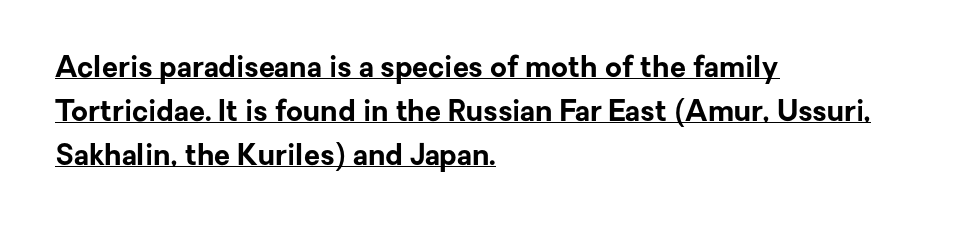
The image shows 29 px bold sans-serif type, upright; set left-aligned, normal line spacing (1.51x), normal letter spacing, underlined; low stroke contrast and a medium x-height.
